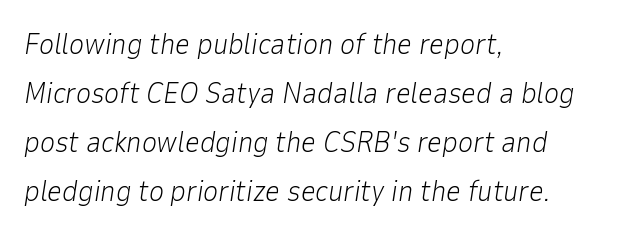
Check the space under the baseline: it is left empty. Stems and bowls with no extra thickness — not bold. The lines in this sample share a left origin and differ only in where they stop. Looks like regular typesetting: each glyph gets only the width it needs.
